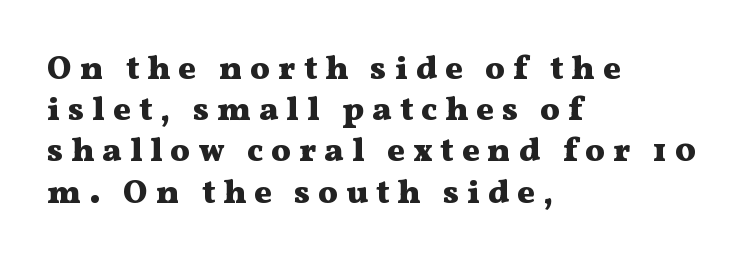
This sample uses a serif face. Rows of type keep a routine distance in the vertical direction. This sample has the flowing, uneven cadence of proportional lettering. Is the type bold? Yes — the strokes are clearly thick and heavy.
